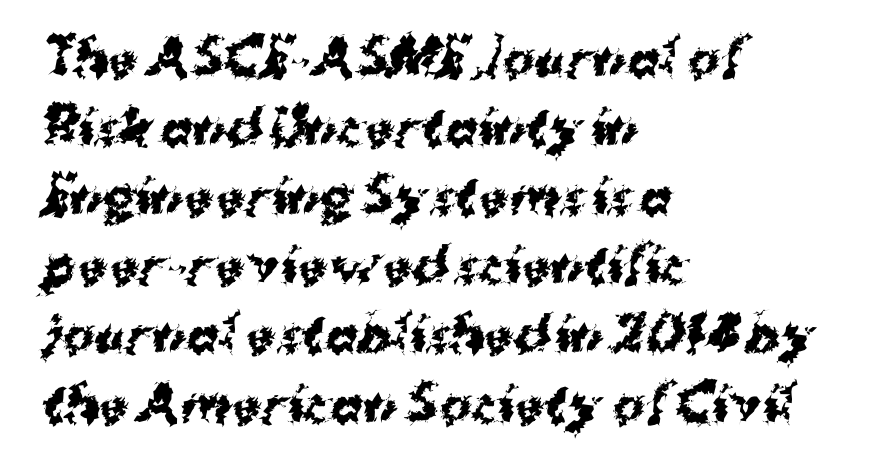
{"serif": "no", "bold": "yes", "weight": "bold", "width": "normal", "stroke_contrast": "medium", "x_height": "medium", "monospaced": "no", "underline": "no", "align": "left", "line_spacing": "normal", "line_spacing_ratio": 1.44, "letter_spacing": "normal", "letter_spacing_em": 0.0, "glyph_px": 48}
